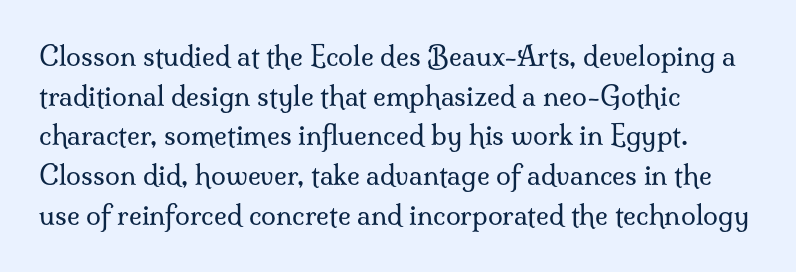
Notice how descenders clear the ascenders below comfortably — that's standard leading. Inter-character spacing is left at the font's built-in metrics. Bare-footed words on every line. The strokes are not fattened; the text isn't bold. A student would call this left alignment; a typographer would say flush left, rag right.
